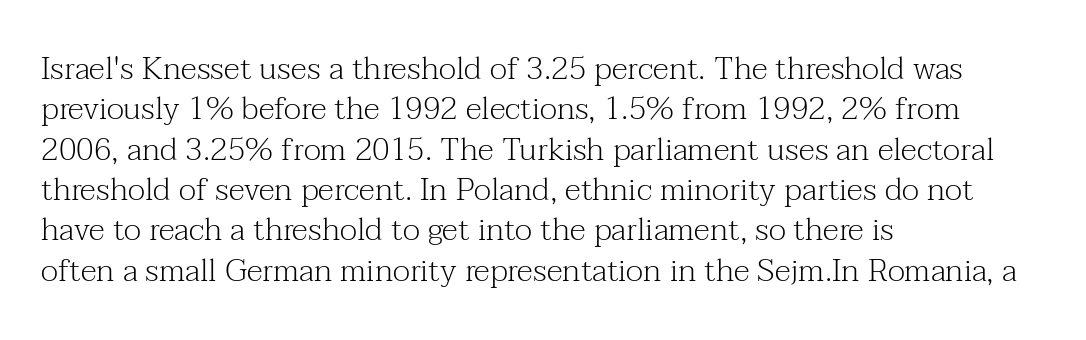
Do the characters align in a grid? No, the font is proportional. Regarding serifs, this sample has them. The tracking reads as untouched default to a designer's eye. Compared with typical paragraphs, the rows here are spaced about the same. This is the regular roman posture of the typeface.
